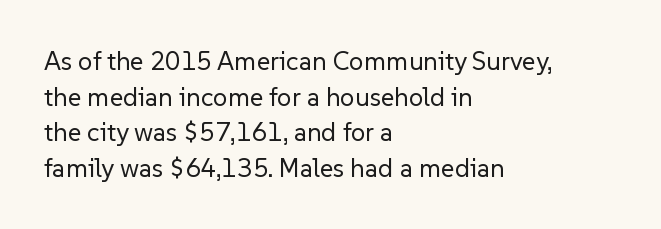
{"italic": "no", "bold": "no", "underline": "no", "align": "left", "line_spacing": "normal", "line_spacing_ratio": 1.37, "letter_spacing": "normal", "letter_spacing_em": 0.0, "glyph_px": 26}
